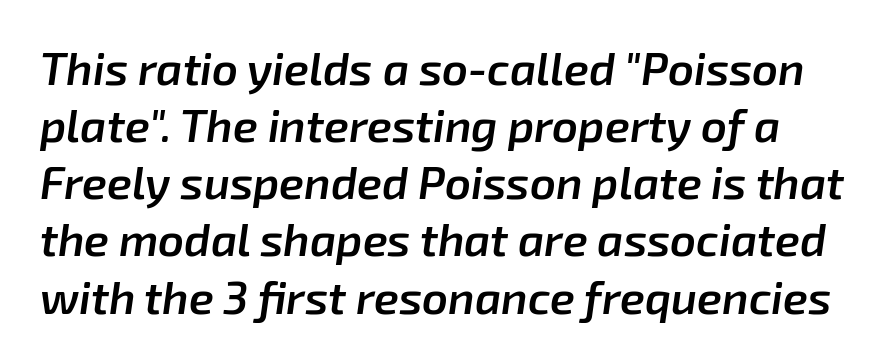
{"italic": "yes", "lean": "right", "slant_degrees": 8, "bold": "semi", "weight": "semibold", "width": "normal", "stroke_contrast": "low", "x_height": "medium", "monospaced": "no", "underline": "no", "line_spacing": "normal", "line_spacing_ratio": 1.27, "letter_spacing": "normal", "letter_spacing_em": 0.0, "glyph_px": 45}
